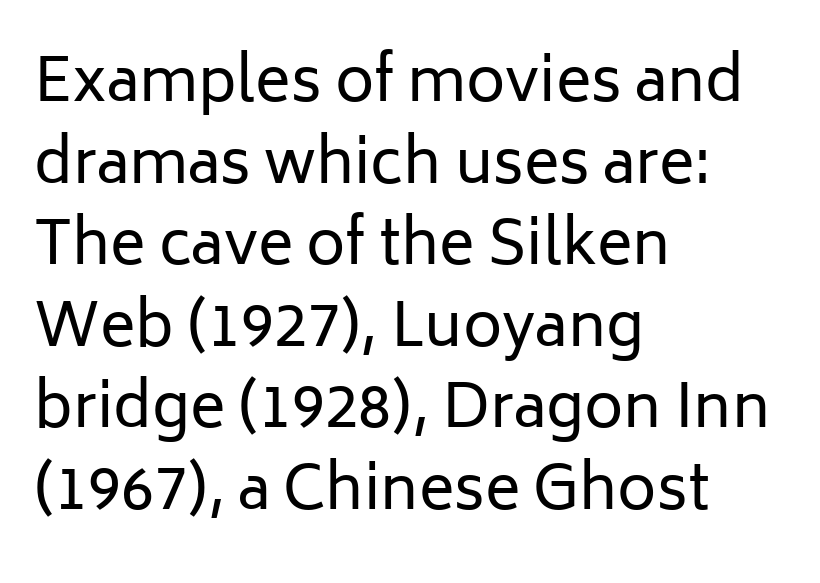
Q: Is the text bold? A: No.
Q: Is the text italic (slanted)? A: No, it is upright.
Q: Is the typeface a serif or a sans-serif typeface? A: Sans-serif.
Q: Is the text underlined? A: No.
Q: How is the paragraph aligned? A: Left-aligned.
Q: Is the spacing between letters normal or unusually wide? A: Normal.
Q: Is the spacing between lines tight, normal or loose? A: Normal.
Q: Width (condensed, normal, or wide)? A: Normal.
Q: Stroke contrast? A: Low.
Q: x-height? A: Medium.
Q: Monospaced? A: No.
